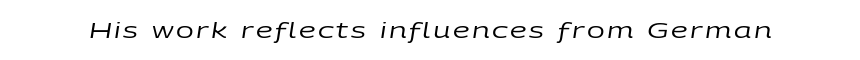
The image shows 21 px text type, italic (leaning right); set not underlined.
